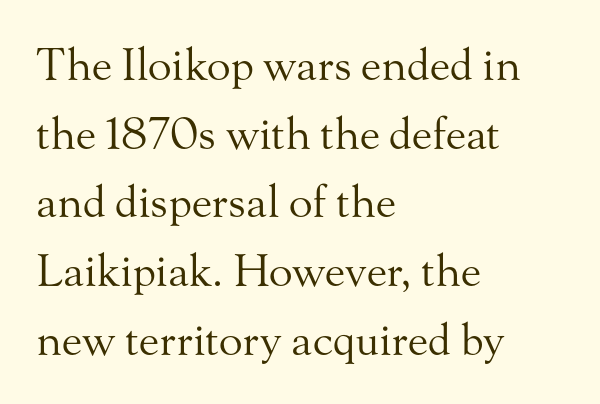
The image shows 44 px regular-weight serif type, upright; set left-aligned, normal line spacing (1.56x), normal letter spacing, not underlined; medium stroke contrast and a small x-height.
